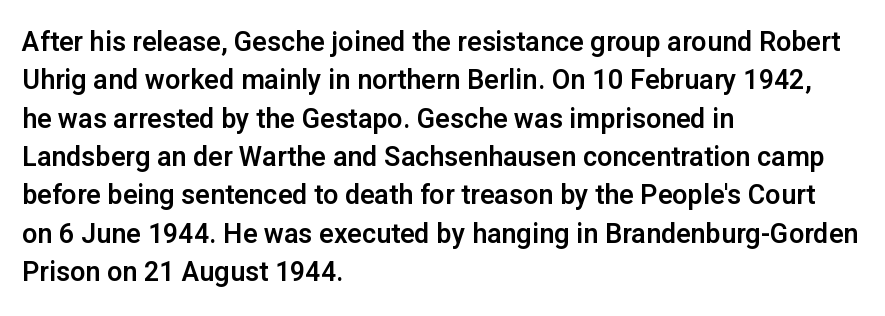
The image shows 27 px text type, upright; set left-aligned, normal line spacing (1.42x), normal letter spacing, not underlined.
